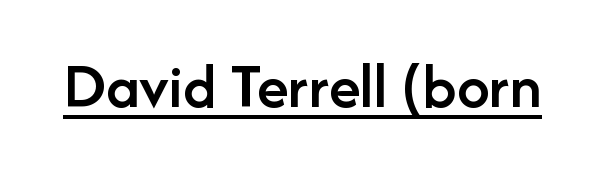
{"serif": "no", "italic": "no", "bold": "semi", "weight": "semibold", "width": "normal", "stroke_contrast": "low", "x_height": "medium", "monospaced": "no", "underline": "yes", "letter_spacing": "normal", "letter_spacing_em": 0.0, "glyph_px": 65}
